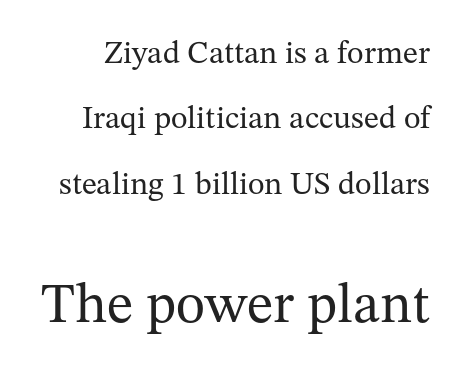
Is the letter spacing exaggerated? No — it looks like the ordinary default. Heft: none added — not bold. This is the regular roman posture of the typeface. A student would notice the bottom passage is typeset larger than what precedes it. You could not count columns in this text — the font is proportionally spaced. A serif font was chosen for this passage.
